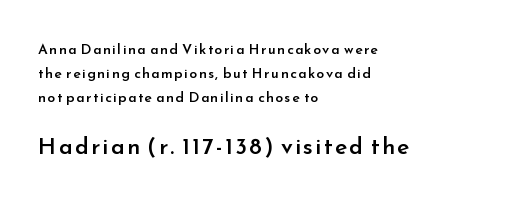
The image shows 23 px text type, upright; set left-aligned, line spacing 1.71x, not underlined; the second (bottom) block is 1.64x larger.
